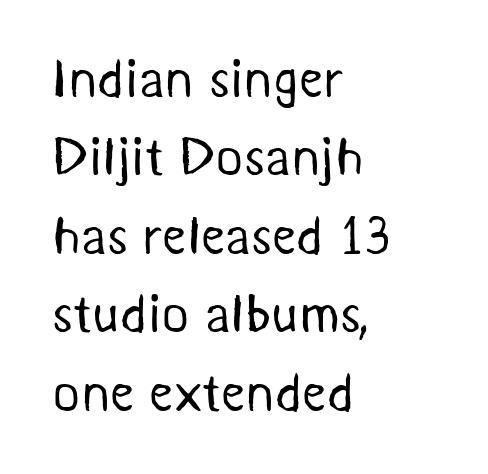
{"serif": "no", "bold": "no", "weight": "regular", "width": "normal", "stroke_contrast": "medium", "x_height": "medium", "monospaced": "no", "underline": "no", "align": "left", "line_spacing": "normal", "line_spacing_ratio": 1.48, "letter_spacing": "normal", "letter_spacing_em": 0.0, "glyph_px": 53}
